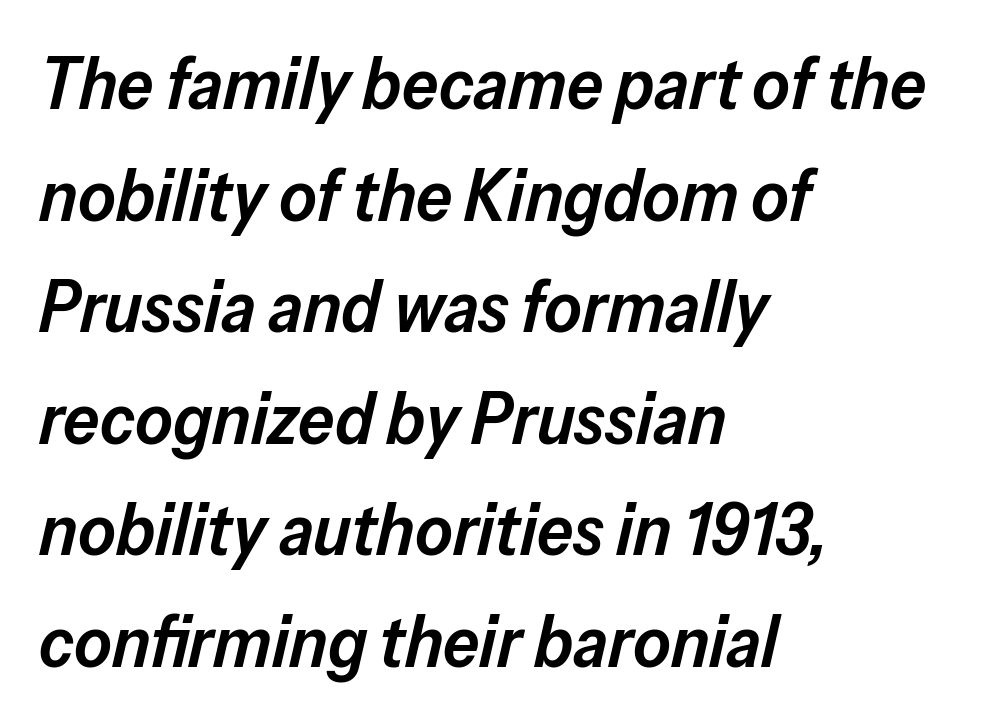
Proportional: the letters do not fall into vertical columns. Lines of text with bare space underneath. Notice how descenders clear the ascenders below comfortably — that's standard leading. These lines stack with their left ends in a neat column. Compared with typical body copy, the letter spacing here is the same. The font is running at a semibold setting, under full bold.
